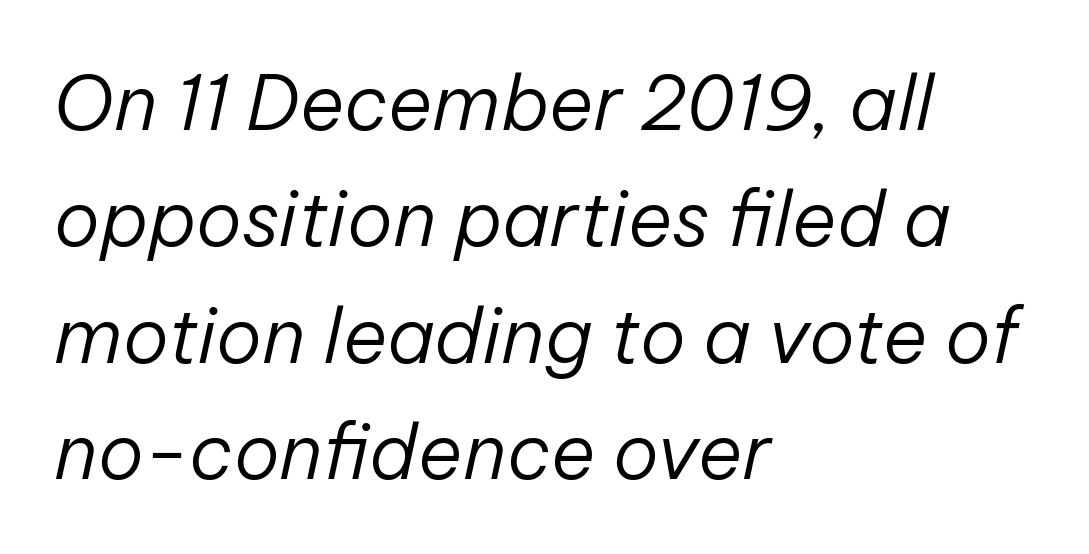
{"italic": "yes", "lean": "right", "slant_degrees": 12, "bold": "no", "weight": "regular", "width": "normal", "stroke_contrast": "low", "x_height": "medium", "monospaced": "no", "underline": "no", "align": "left", "line_spacing": "normal", "line_spacing_ratio": 1.53, "letter_spacing": "normal", "letter_spacing_em": 0.0, "glyph_px": 76}
